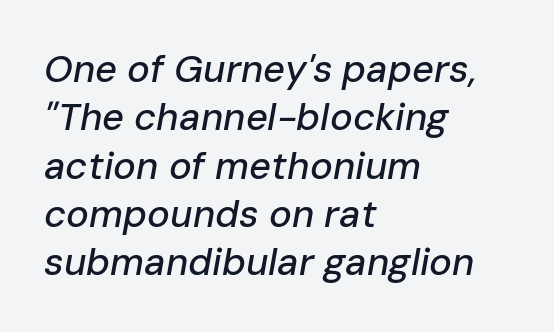
Q: Is the text italic (slanted)? A: Yes, it leans right by about 10 degrees.
Q: Is the text underlined? A: No.
Q: How is the paragraph aligned? A: Left-aligned.
Q: Is the spacing between letters normal or unusually wide? A: Normal.
Q: Is the spacing between lines tight, normal or loose? A: Normal.
Q: Width (condensed, normal, or wide)? A: Normal.
Q: Stroke contrast? A: Low.
Q: x-height? A: Medium.
Q: Monospaced? A: No.
